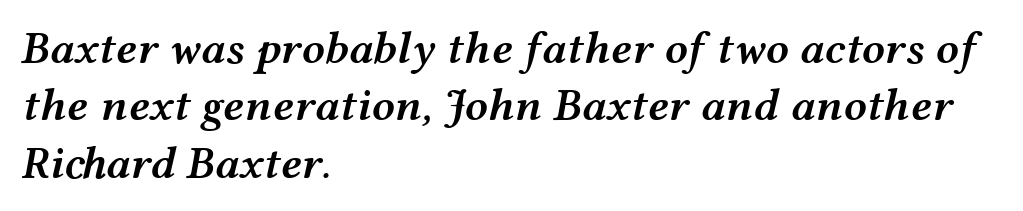
Caption: multi-line text, flush left, ragged right. Looks like regular typesetting: each glyph gets only the width it needs. Rows of type keep a routine distance in the vertical direction. The axis of the letterforms is tilted away from vertical.
